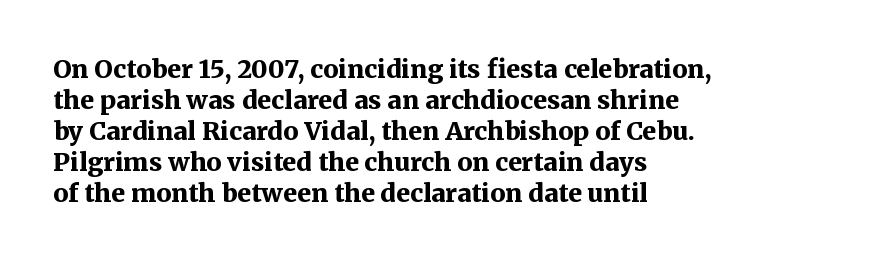
{"italic": "no", "bold": "yes", "underline": "no", "align": "left", "line_spacing_ratio": 1.24, "letter_spacing": "normal", "letter_spacing_em": 0.0, "glyph_px": 25}
